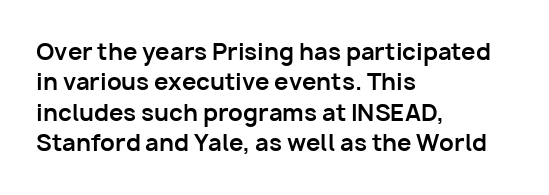
The image shows 23 px bold type, upright; set left-aligned, normal line spacing (1.32x), normal letter spacing, not underlined.
